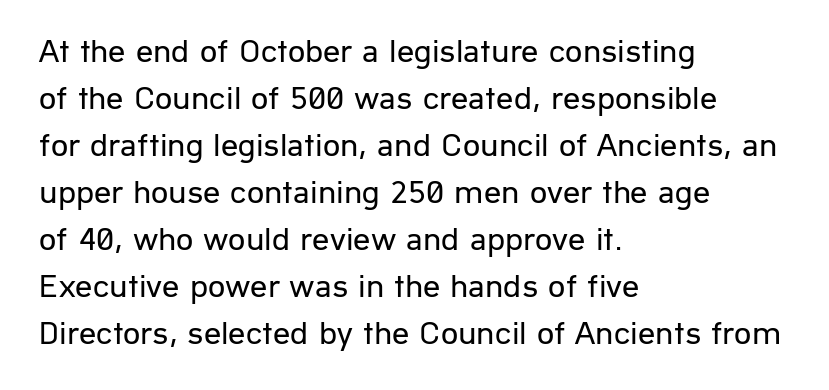
Q: Is the text bold? A: No.
Q: Is the text italic (slanted)? A: No, it is upright.
Q: Is the typeface a serif or a sans-serif typeface? A: Sans-serif.
Q: Is the text underlined? A: No.
Q: How is the paragraph aligned? A: Left-aligned.
Q: Is the spacing between letters normal or unusually wide? A: Normal.
Q: Is the spacing between lines tight, normal or loose? A: Normal.
Q: Width (condensed, normal, or wide)? A: Normal.
Q: Stroke contrast? A: Low.
Q: x-height? A: Medium.
Q: Monospaced? A: No.
